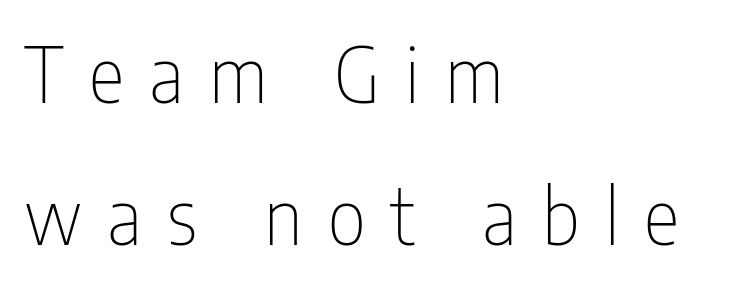
The image shows 76 px thin, condensed sans-serif type, upright; set left-aligned, line spacing 1.87x, unusually wide letter spacing (+0.33 em), not underlined; low stroke contrast and a medium x-height.
